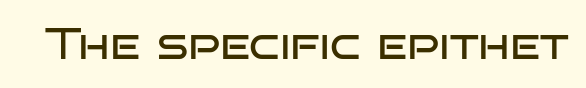
Rendered with straight, roman letterforms. I'd call this a sans setting — the letters go barefoot. Check the space under the baseline: it is left empty. The font sits on the lighter half of the weight spectrum, regular included. The tracking reads as untouched default to a designer's eye.
